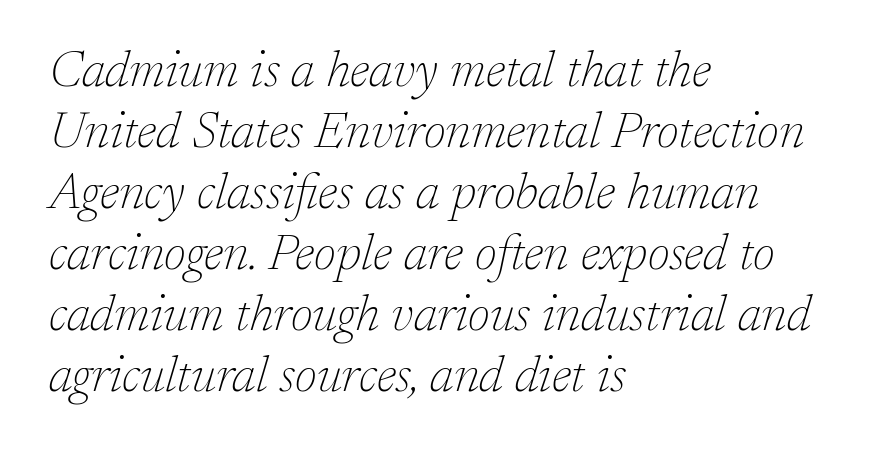
Q: Is the text bold? A: No.
Q: Is the text italic (slanted)? A: Yes, it leans right by about 17 degrees.
Q: Is the typeface a serif or a sans-serif typeface? A: Serif.
Q: Is the text underlined? A: No.
Q: How is the paragraph aligned? A: Left-aligned.
Q: Is the spacing between letters normal or unusually wide? A: Normal.
Q: Width (condensed, normal, or wide)? A: Normal.
Q: Stroke contrast? A: Low.
Q: x-height? A: Medium.
Q: Monospaced? A: No.
